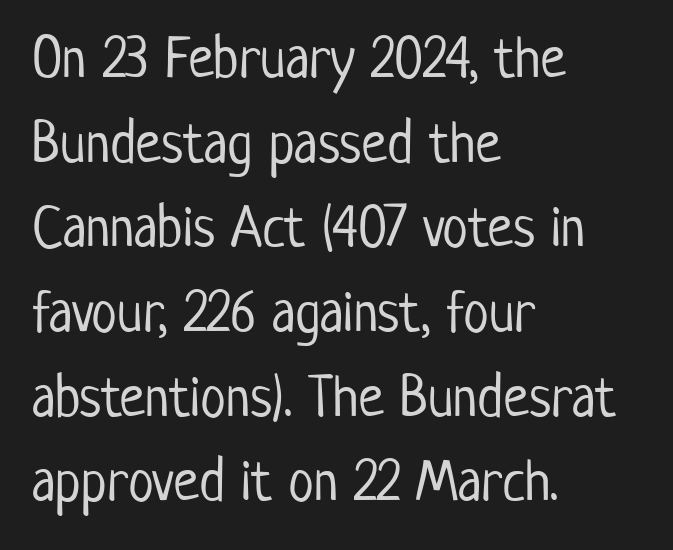
Horizontally, the lines are justified to the leading edge only. A typesetter would call this proportional, since set widths differ per character. Every stem runs plumb, perpendicular to the baseline. Anything drawn beneath the words? Only blank space. Nothing unusual about the tracking: characters are spaced as the font intends.
